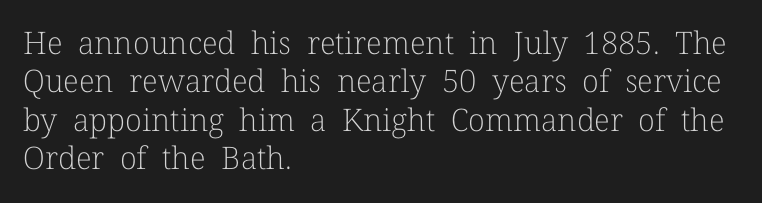
The image shows 31 px light serif type, upright; set left-aligned, line spacing 1.24x, normal letter spacing, not underlined; low stroke contrast and a medium x-height.
